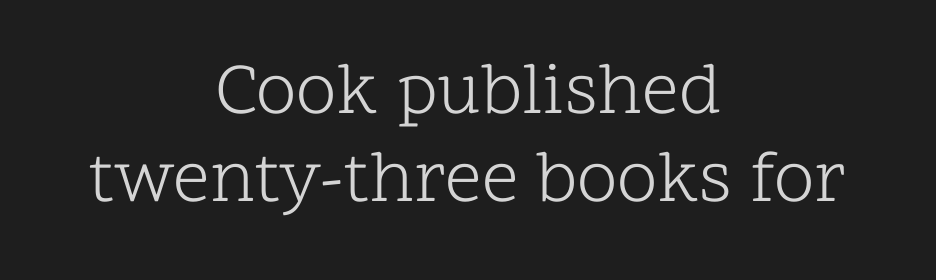
Q: Is the text bold? A: No.
Q: Is the text italic (slanted)? A: No, it is upright.
Q: Is the typeface a serif or a sans-serif typeface? A: Serif.
Q: Is the text underlined? A: No.
Q: How is the paragraph aligned? A: Centered.
Q: Is the spacing between letters normal or unusually wide? A: Normal.
Q: Width (condensed, normal, or wide)? A: Normal.
Q: Stroke contrast? A: Low.
Q: x-height? A: Medium.
Q: Monospaced? A: No.
